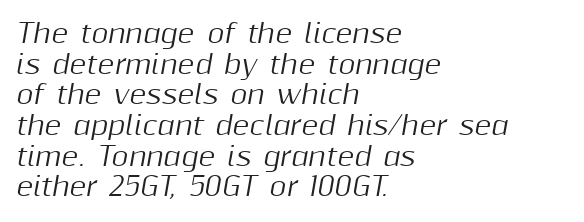
Every row of glyphs begins at an identical x-position on the left. This rendering leaves character spacing at its baseline value. The space directly below the letters is spotless. In terms of posture, this sample is oblique.
